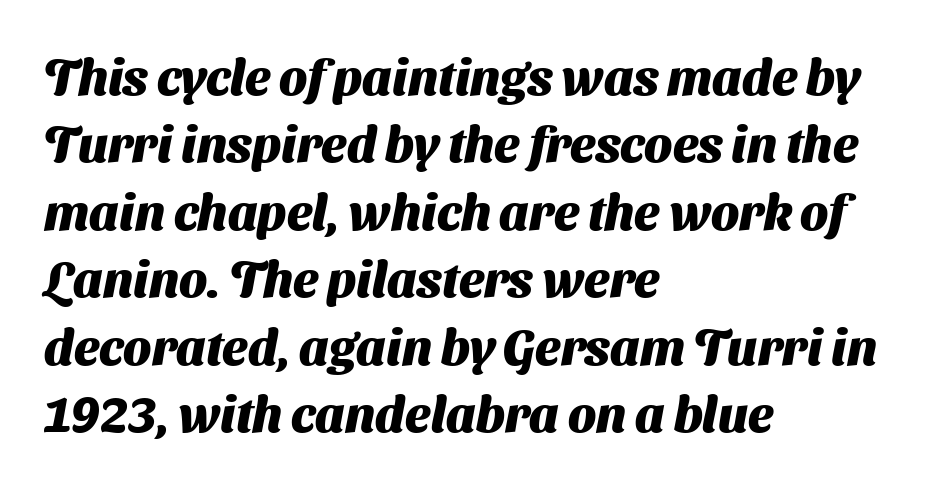
{"serif": "no", "bold": "yes", "weight": "heavy", "width": "normal", "stroke_contrast": "medium", "x_height": "medium", "monospaced": "no", "underline": "no", "align": "left", "line_spacing": "normal", "line_spacing_ratio": 1.35, "letter_spacing": "normal", "letter_spacing_em": 0.0, "glyph_px": 50}
